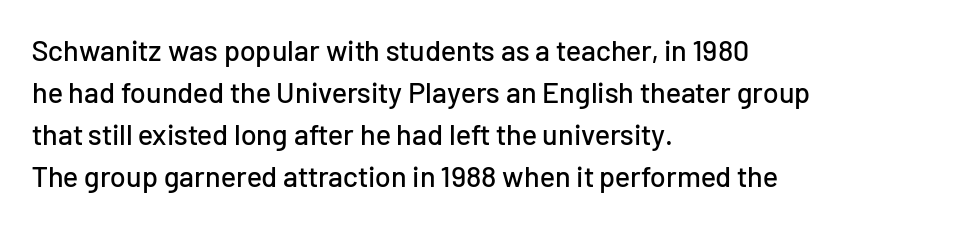
{"serif": "no", "italic": "no", "width": "normal", "stroke_contrast": "low", "x_height": "medium", "monospaced": "no", "underline": "no", "align": "left", "line_spacing": "normal", "line_spacing_ratio": 1.45, "letter_spacing": "normal", "letter_spacing_em": 0.0, "glyph_px": 29}
